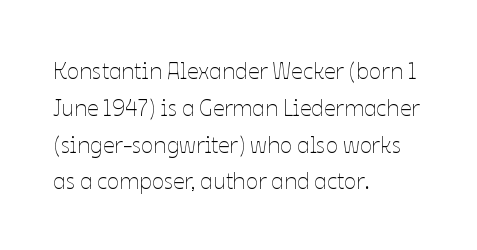
Q: Is the text bold? A: No.
Q: Is the text italic (slanted)? A: No, it is upright.
Q: Is the text underlined? A: No.
Q: How is the paragraph aligned? A: Left-aligned.
Q: Is the spacing between letters normal or unusually wide? A: Normal.
Q: Is the spacing between lines tight, normal or loose? A: Normal.
